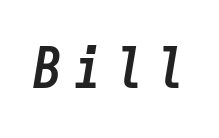
{"italic": "yes", "lean": "right", "slant_degrees": 9, "bold": "yes", "weight": "semibold", "width": "condensed", "stroke_contrast": "low", "x_height": "medium", "monospaced": "yes", "underline": "no", "letter_spacing": "wide", "letter_spacing_em": 0.22, "glyph_px": 57}
